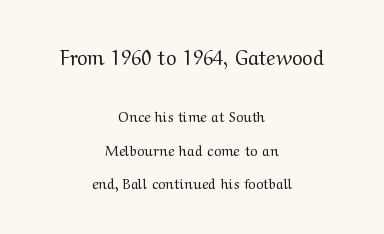
Does the bottom block carry the larger type? No, the top block does. Leading is clearly above the norm, producing a sparse column. Characters follow at the spacing the type designer built in. Counters stay open thanks to moderate or lighter strokes. The glyphs are unaccompanied by any horizontal stroke below them.
